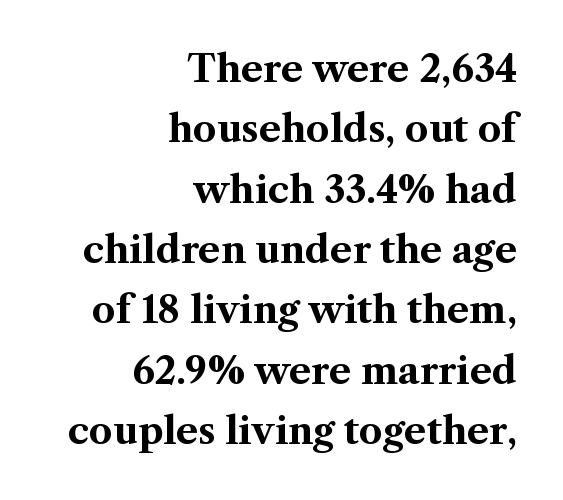
The rows are spaced the way most documents space them. The typesetting leans heavy: a genuine bold. The glyphs in this specimen are seriffed. Is this a fixed-width face? No — the glyphs have proportional, varying widths. The foot of each line stays bare and open.
